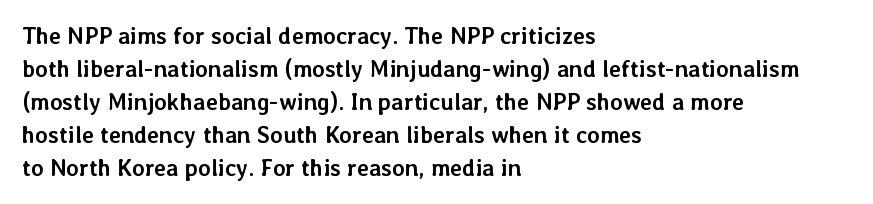
The gaps between neighbouring characters are ordinary and unremarkable. A dark, heavy texture on the line: the type is bold. Leftover space on each line is placed entirely after the last word. Reading down the column, the eye jumps a familiar distance to each next line. This is the regular roman posture of the typeface.
